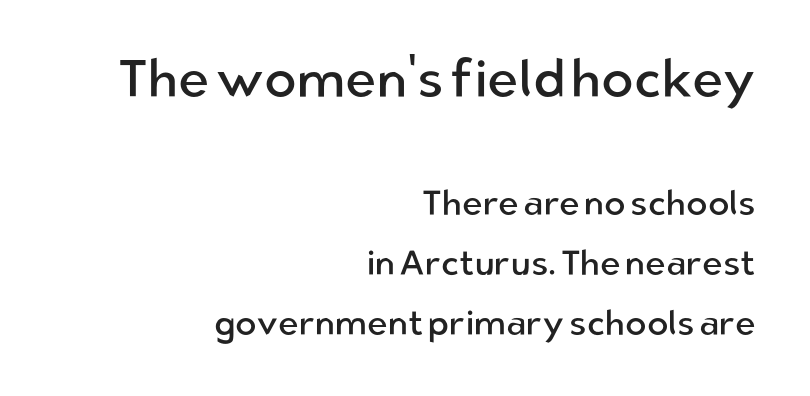
The image shows 53 px regular-weight sans-serif type, upright; set right-aligned, line spacing 1.71x, normal letter spacing, not underlined; the first (top) block is 1.51x larger; low stroke contrast and a medium x-height.
